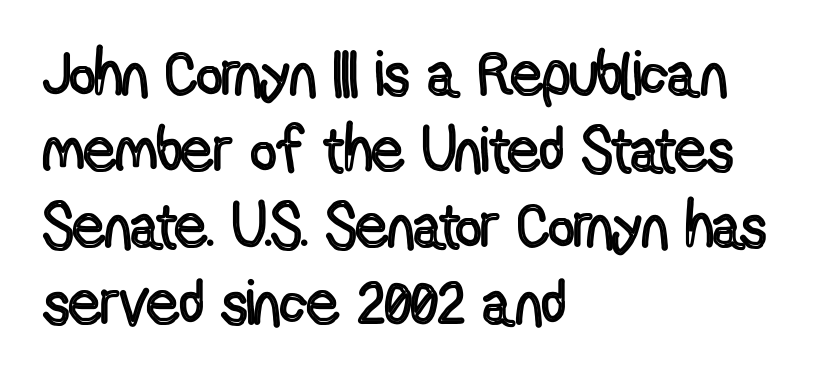
Q: Is the text italic (slanted)? A: No, it is upright.
Q: Is the text underlined? A: No.
Q: How is the paragraph aligned? A: Left-aligned.
Q: Is the spacing between letters normal or unusually wide? A: Normal.
Q: Width (condensed, normal, or wide)? A: Condensed.
Q: x-height? A: Medium.
Q: Monospaced? A: No.
